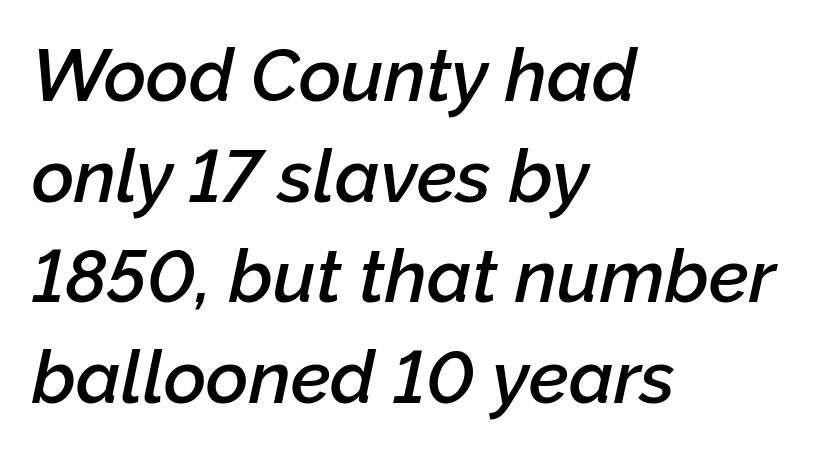
Q: Is the text bold? A: Semi-bold.
Q: Is the text italic (slanted)? A: Yes, it leans right by about 12 degrees.
Q: Is the text underlined? A: No.
Q: How is the paragraph aligned? A: Left-aligned.
Q: Is the spacing between letters normal or unusually wide? A: Normal.
Q: Is the spacing between lines tight, normal or loose? A: Normal.
Q: Width (condensed, normal, or wide)? A: Normal.
Q: Stroke contrast? A: Low.
Q: x-height? A: Medium.
Q: Monospaced? A: No.
